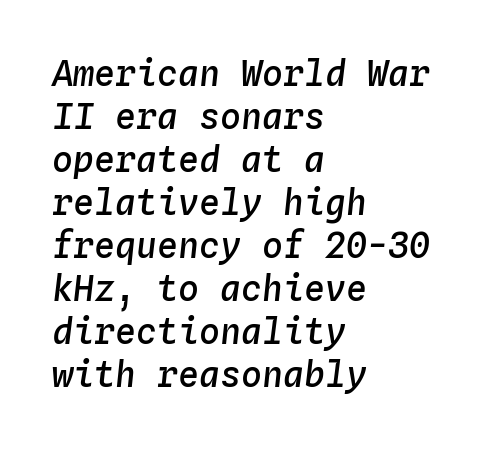
{"italic": "yes", "lean": "right", "slant_degrees": 4, "bold": "semi", "weight": "semibold", "width": "normal", "stroke_contrast": "low", "x_height": "medium", "monospaced": "yes", "underline": "no", "align": "left", "line_spacing_ratio": 1.23, "letter_spacing": "normal", "letter_spacing_em": 0.0, "glyph_px": 35}
